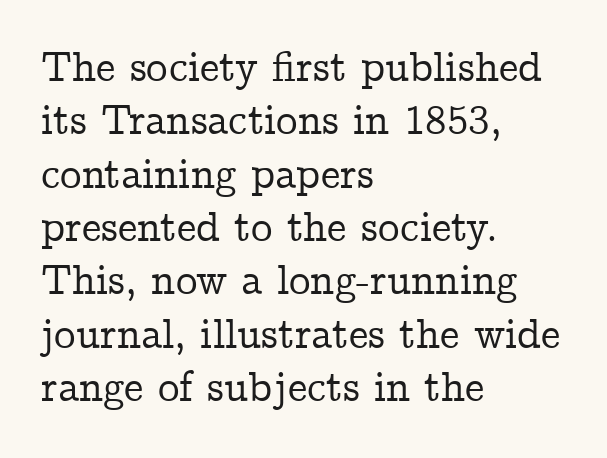
This sample uses a serif face. It's the straight-up-and-down kind of type. Nobody drew a line under any word here. A student would call this left alignment; a typographer would say flush left, rag right. A typesetter would call this proportional, since set widths differ per character. The letters sit at their default tracking, neither squeezed nor spread.
